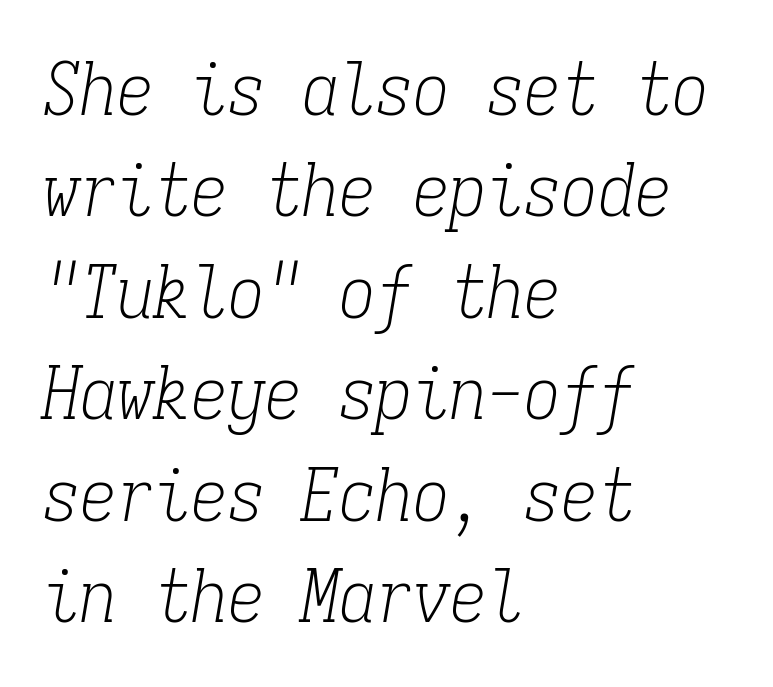
Q: Is the text bold? A: No.
Q: Is the text italic (slanted)? A: Yes, it leans right by about 9 degrees.
Q: Is the typeface a serif or a sans-serif typeface? A: Serif.
Q: Is the text underlined? A: No.
Q: How is the paragraph aligned? A: Left-aligned.
Q: Is the spacing between letters normal or unusually wide? A: Normal.
Q: Is the spacing between lines tight, normal or loose? A: Normal.
Q: Width (condensed, normal, or wide)? A: Condensed.
Q: Stroke contrast? A: Low.
Q: x-height? A: Medium.
Q: Monospaced? A: Yes.
